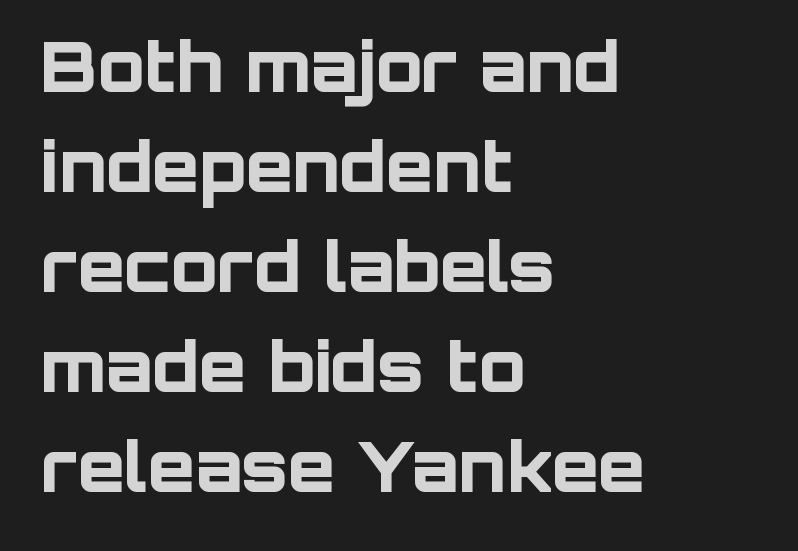
{"serif": "no", "italic": "no", "bold": "yes", "weight": "bold", "width": "normal", "stroke_contrast": "low", "x_height": "large", "monospaced": "no", "underline": "no", "align": "left", "line_spacing": "normal", "line_spacing_ratio": 1.45, "letter_spacing": "normal", "letter_spacing_em": 0.0, "glyph_px": 69}
